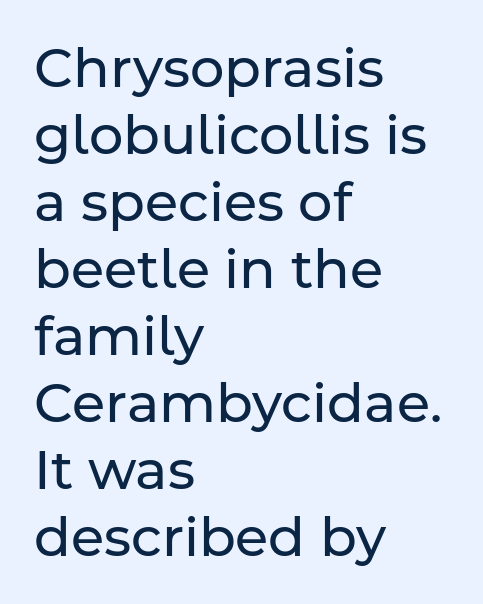
Q: Is the text bold? A: No.
Q: Is the text italic (slanted)? A: No, it is upright.
Q: Is the typeface a serif or a sans-serif typeface? A: Sans-serif.
Q: Is the text underlined? A: No.
Q: How is the paragraph aligned? A: Left-aligned.
Q: Is the spacing between letters normal or unusually wide? A: Normal.
Q: Width (condensed, normal, or wide)? A: Normal.
Q: Stroke contrast? A: Low.
Q: x-height? A: Medium.
Q: Monospaced? A: No.
